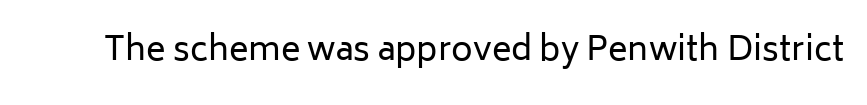
{"serif": "no", "italic": "no", "bold": "no", "weight": "regular", "width": "normal", "stroke_contrast": "low", "x_height": "medium", "monospaced": "no", "underline": "no", "letter_spacing": "normal", "letter_spacing_em": 0.0, "glyph_px": 33}
